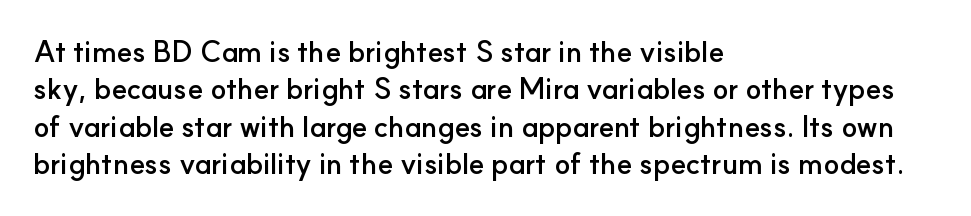
Q: Is the text bold? A: Yes.
Q: Is the text italic (slanted)? A: No, it is upright.
Q: Is the typeface a serif or a sans-serif typeface? A: Sans-serif.
Q: Is the text underlined? A: No.
Q: How is the paragraph aligned? A: Left-aligned.
Q: Is the spacing between letters normal or unusually wide? A: Normal.
Q: Is the spacing between lines tight, normal or loose? A: Normal.
Q: Width (condensed, normal, or wide)? A: Normal.
Q: Stroke contrast? A: Low.
Q: x-height? A: Small.
Q: Monospaced? A: No.
